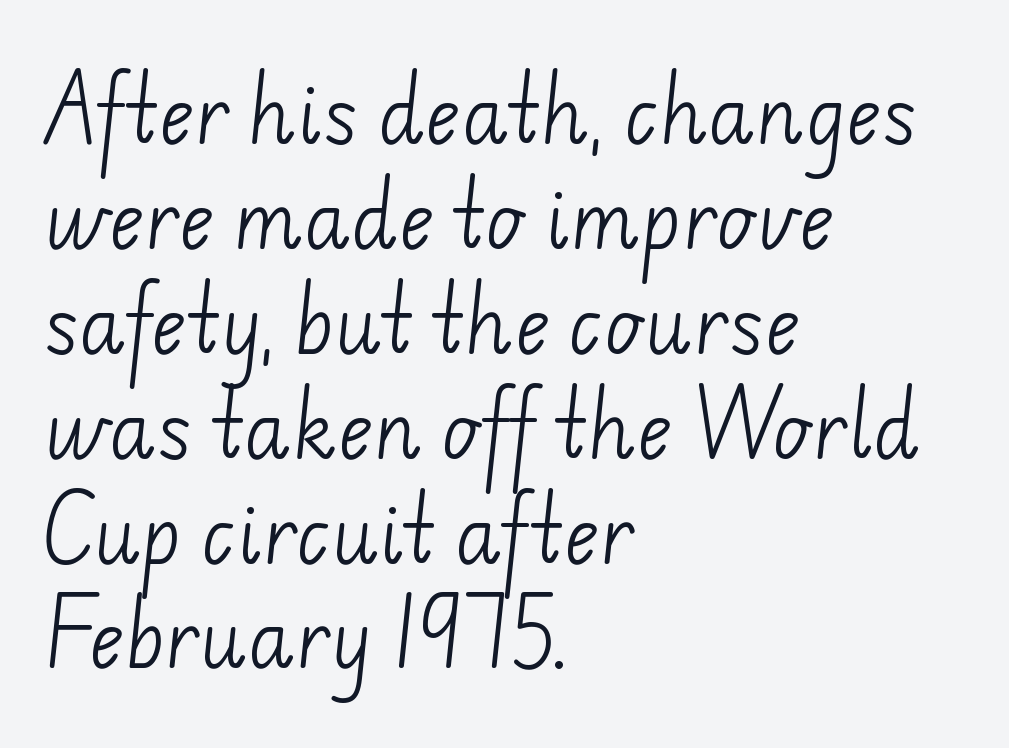
The image shows 76 px light sans-serif type; set left-aligned, normal line spacing (1.38x), normal letter spacing, not underlined; low stroke contrast and a small x-height.
